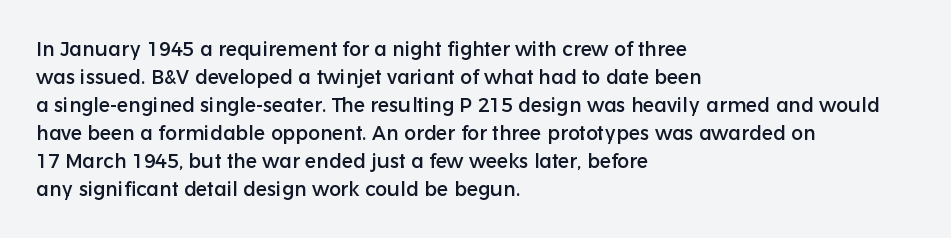
{"italic": "no", "underline": "no", "align": "left", "line_spacing": "normal", "line_spacing_ratio": 1.4, "letter_spacing": "normal", "letter_spacing_em": 0.0, "glyph_px": 20}
